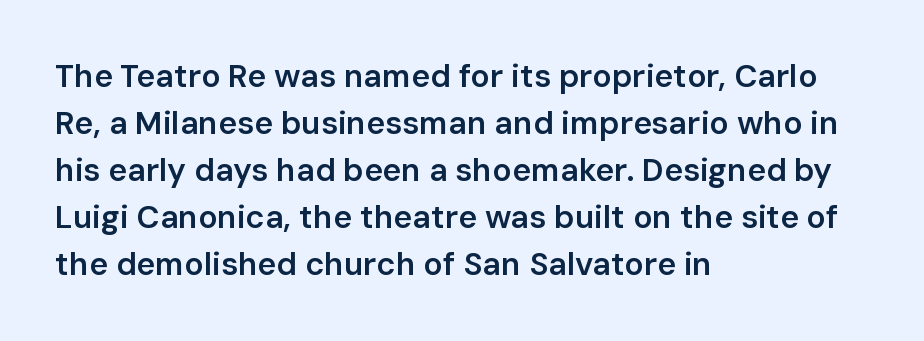
A typesetter would label this face a sans. A typesetter would call this proportional, since set widths differ per character. Every row of glyphs begins at an identical x-position on the left. A normal amount of white space separates one row of letters from the next. A roman cut, with each character standing at attention.
